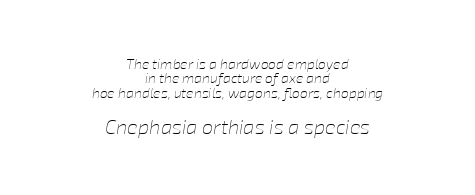
Plain, unruled lines of type. Horizontally, the lines are justified to the midpoint only. This sample trades vertical openness for compactness between lines. Stems here are at most as thick as an everyday book face. The lettering tilts uniformly, giving the passage an italic look.
